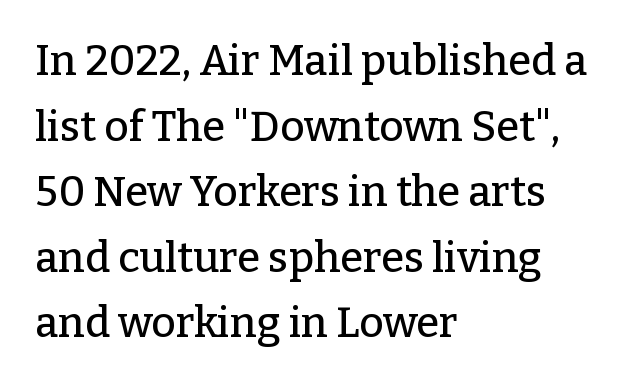
The image shows 42 px serif type, upright; set left-aligned, normal line spacing (1.56x), normal letter spacing, not underlined; low stroke contrast and a medium x-height.
